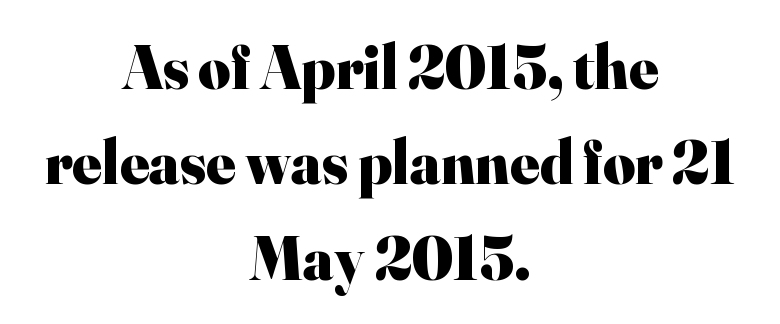
Thick stems and heavy bowls — unmistakably bold. Italic? Not at all — the glyphs are vertical. A typesetter would call this leading conventional body-copy spacing. This sample is center-justified, so both line endings float freely. You can tell from the footed stems that serif type was used.
